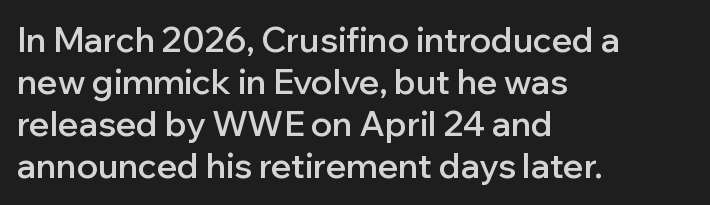
{"serif": "no", "italic": "no", "bold": "semi", "weight": "semibold", "width": "normal", "stroke_contrast": "low", "x_height": "medium", "monospaced": "no", "underline": "no", "align": "left", "line_spacing_ratio": 1.24, "letter_spacing": "normal", "letter_spacing_em": 0.0, "glyph_px": 34}
